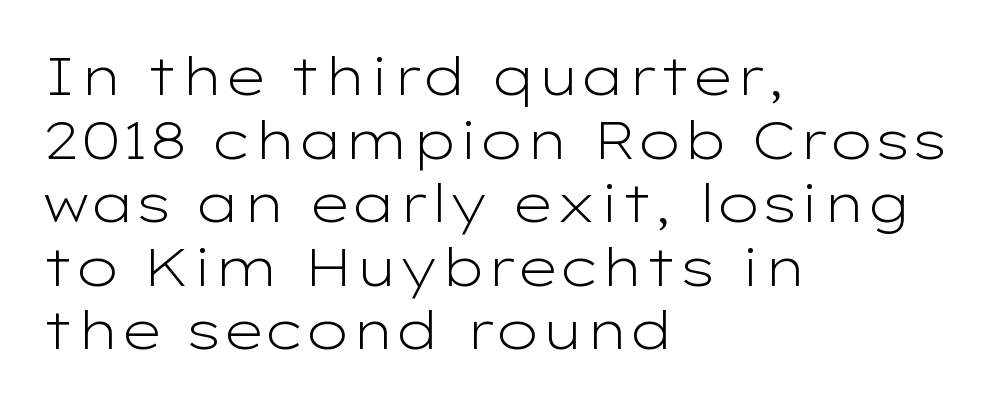
{"serif": "no", "italic": "no", "bold": "no", "weight": "light", "width": "wide", "stroke_contrast": "low", "x_height": "medium", "monospaced": "no", "underline": "no", "align": "left", "line_spacing_ratio": 1.2, "letter_spacing": "normal", "letter_spacing_em": 0.0, "glyph_px": 53}
